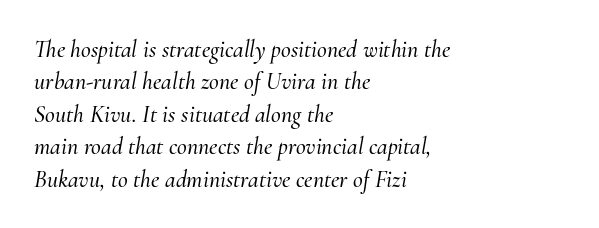
You could call the tracking neutral — neither tight nor loose. The space directly below the letters is spotless. These lines sit exactly where default settings would place them. The rag falls on the right side of this text block. Would a proofreader flag this as italicized? Yes.
